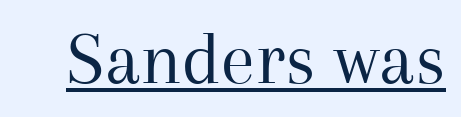
Q: Is the text bold? A: No.
Q: Is the text italic (slanted)? A: No, it is upright.
Q: Is the typeface a serif or a sans-serif typeface? A: Serif.
Q: Is the text underlined? A: Yes.
Q: Is the spacing between letters normal or unusually wide? A: Normal.
Q: Width (condensed, normal, or wide)? A: Normal.
Q: Stroke contrast? A: Medium.
Q: x-height? A: Medium.
Q: Monospaced? A: No.
